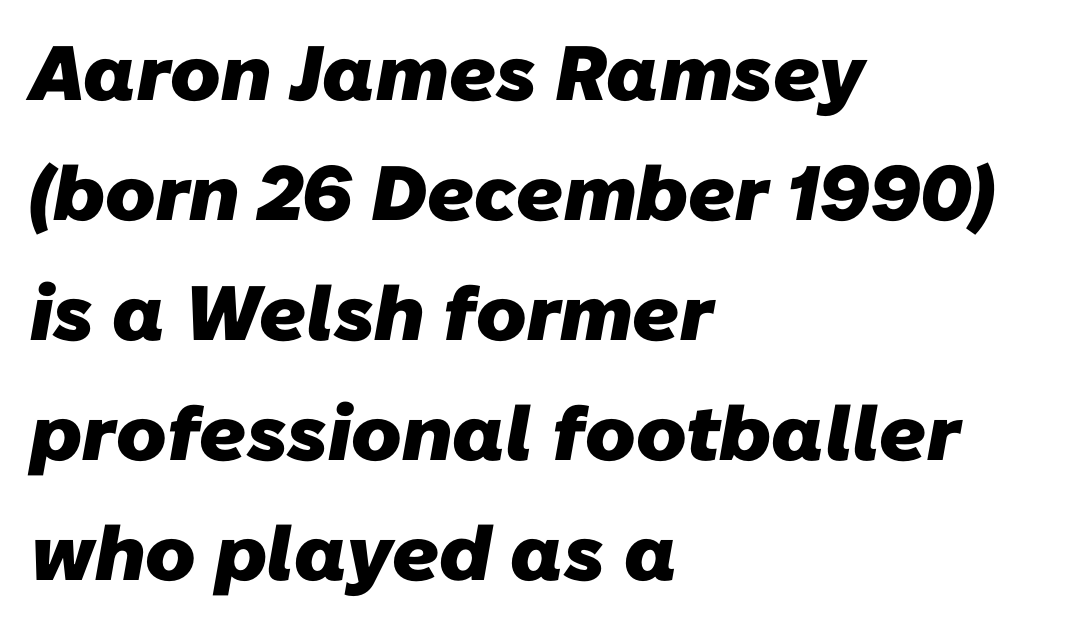
The image shows 77 px heavy sans-serif type; set left-aligned, normal line spacing (1.56x), normal letter spacing, not underlined; low stroke contrast and a medium x-height.
